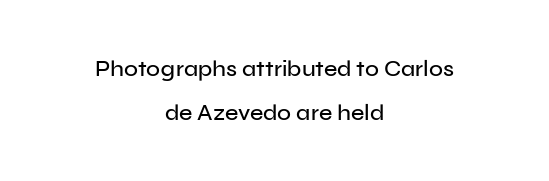
Q: Is the text italic (slanted)? A: No, it is upright.
Q: Is the text underlined? A: No.
Q: How is the paragraph aligned? A: Centered.
Q: Is the spacing between letters normal or unusually wide? A: Normal.
Q: Is the spacing between lines tight, normal or loose? A: Loose.
